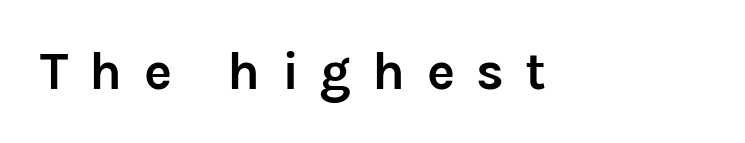
I'd describe the lettering as bold — thick and assertive. This is sans-serif lettering, the kind often seen on screens and signage. The axis of the letterforms is exactly vertical. Varying glyph widths throughout — classic text-font behaviour.
